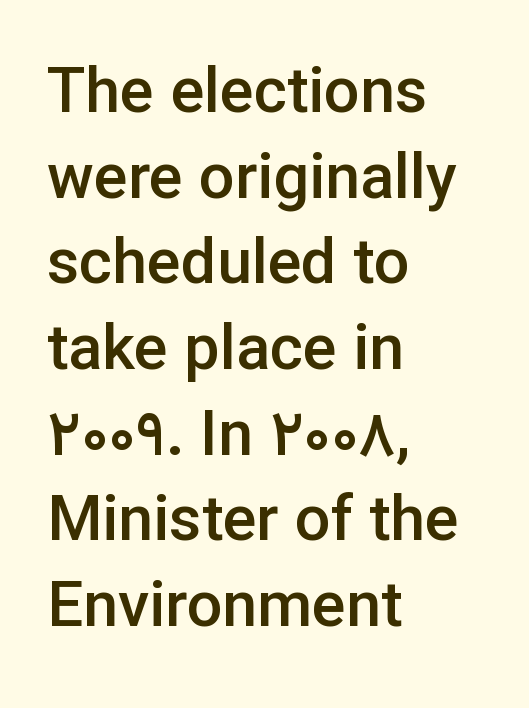
{"serif": "no", "italic": "no", "bold": "semi", "weight": "semibold", "width": "normal", "stroke_contrast": "low", "x_height": "medium", "monospaced": "no", "underline": "no", "align": "left", "line_spacing": "normal", "line_spacing_ratio": 1.36, "letter_spacing": "normal", "letter_spacing_em": 0.0, "glyph_px": 63}
